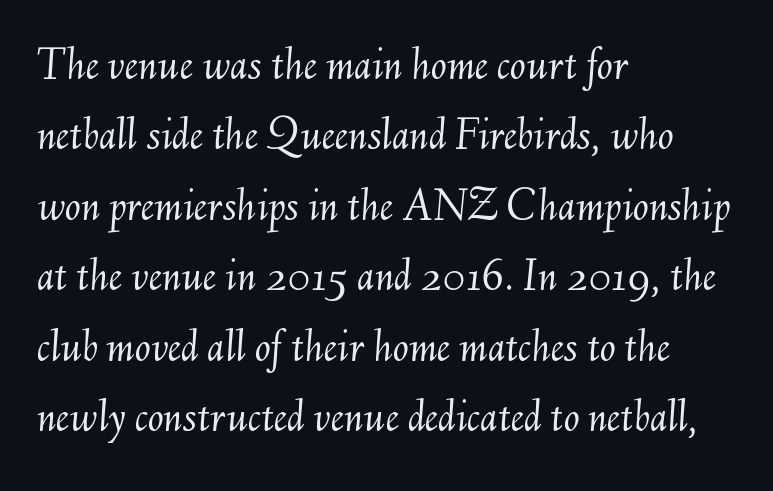
{"italic": "yes", "lean": "right", "slant_degrees": 6, "bold": "no", "weight": "light", "width": "normal", "stroke_contrast": "medium", "x_height": "small", "monospaced": "no", "underline": "no", "align": "left", "line_spacing": "normal", "line_spacing_ratio": 1.5, "letter_spacing": "normal", "letter_spacing_em": 0.0, "glyph_px": 47}
